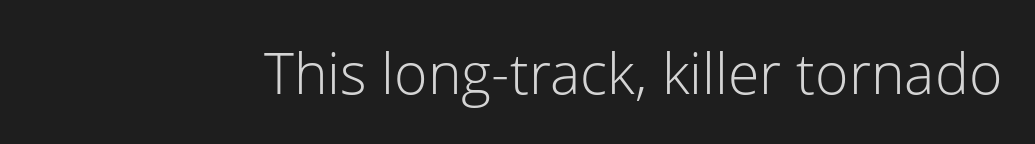
Ascenders rise straight up at ninety degrees. The area under the type is left untouched. Do the characters align in a grid? No, the font is proportional. This sample uses plain, unmodified letter spacing. Classification — sans serif. The passage shown is not bold in any degree.
